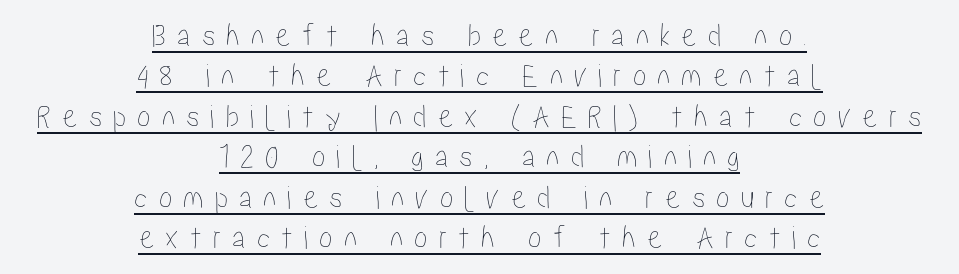
{"italic": "no", "width": "condensed", "stroke_contrast": "low", "x_height": "medium", "monospaced": "no", "underline": "yes", "align": "center", "line_spacing_ratio": 1.19, "letter_spacing": "wide", "letter_spacing_em": 0.32, "glyph_px": 34}
